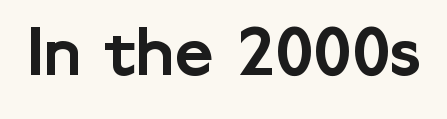
The image shows 75 px sans-serif type, upright; set normal letter spacing, not underlined; low stroke contrast and a medium x-height.
